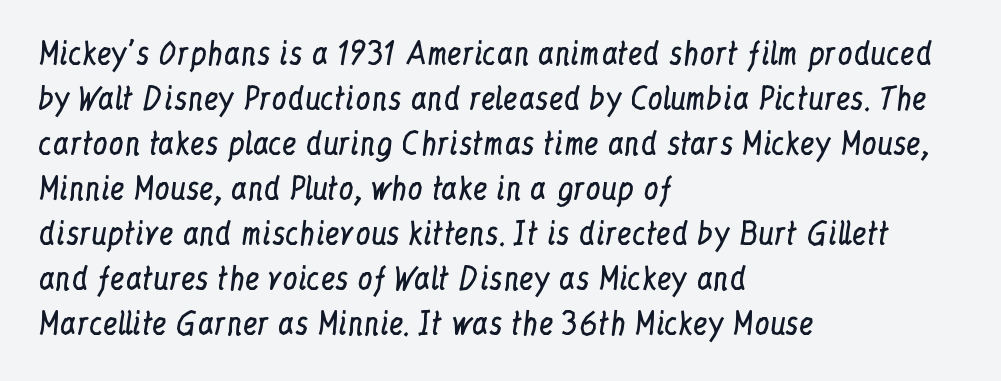
The image shows 30 px regular-weight, condensed serif type; set left-aligned, normal line spacing (1.5x), normal letter spacing, not underlined; low stroke contrast and a medium x-height.
